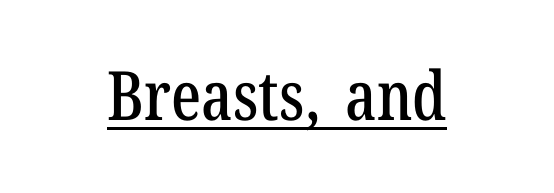
Q: Is the text italic (slanted)? A: No, it is upright.
Q: Is the typeface a serif or a sans-serif typeface? A: Serif.
Q: Is the text underlined? A: Yes.
Q: Is the spacing between letters normal or unusually wide? A: Normal.
Q: Width (condensed, normal, or wide)? A: Condensed.
Q: Stroke contrast? A: Low.
Q: x-height? A: Medium.
Q: Monospaced? A: No.
